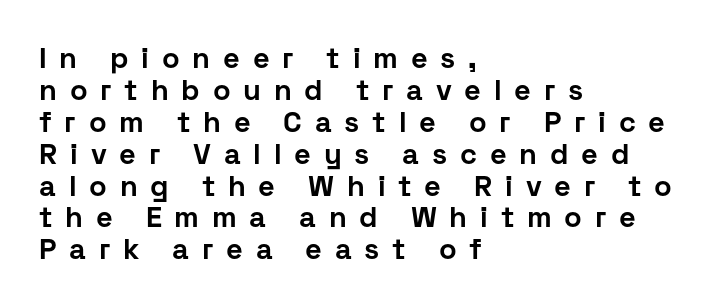
Casual observation: everything's shoved over to the left. The type family on display is of the sans-serif kind. The typesetting leans heavy: a genuine bold. Italic: no, the glyphs are upright roman. Honestly, the letter spacing is so wide it's the main thing you notice.
